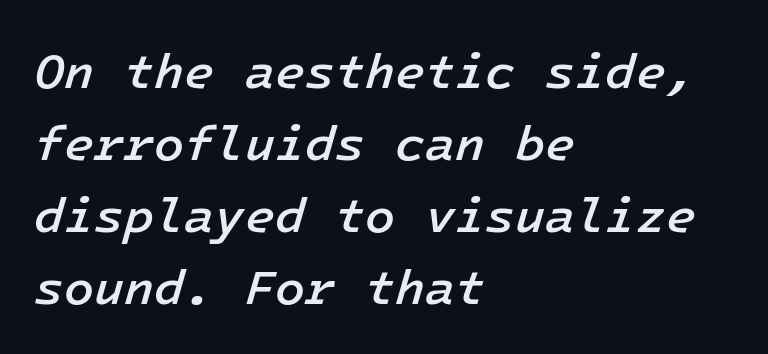
The face used here is rendered with its standard letterfit. A normal amount of white space separates one row of letters from the next. The face used here has a pronounced slope to its letters. Plain, unruled lines of type. The strokes are fattened partway — semibold, not bold. Is the block centered? No — it sits flush against the left margin.
